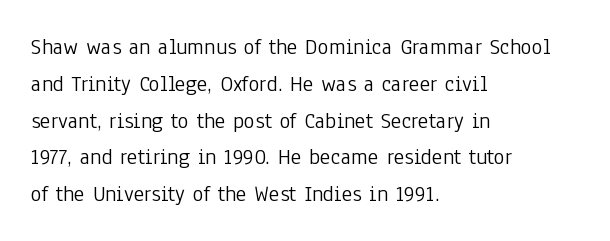
The image shows 23 px text type, upright; set left-aligned, normal line spacing (1.6x), normal letter spacing, not underlined.
